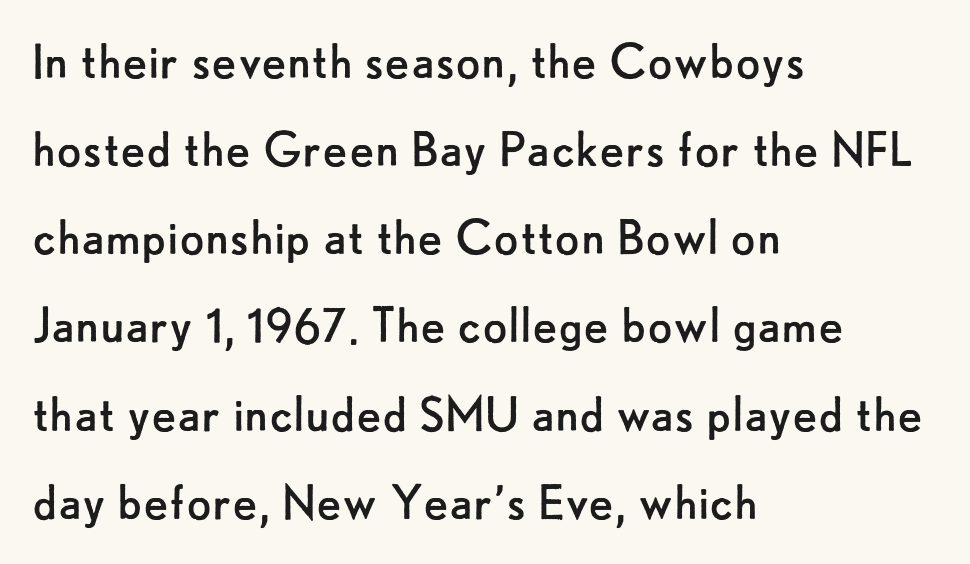
The image shows 58 px regular-weight sans-serif type, upright; set left-aligned, normal line spacing (1.52x), normal letter spacing, not underlined; low stroke contrast and a small x-height.
